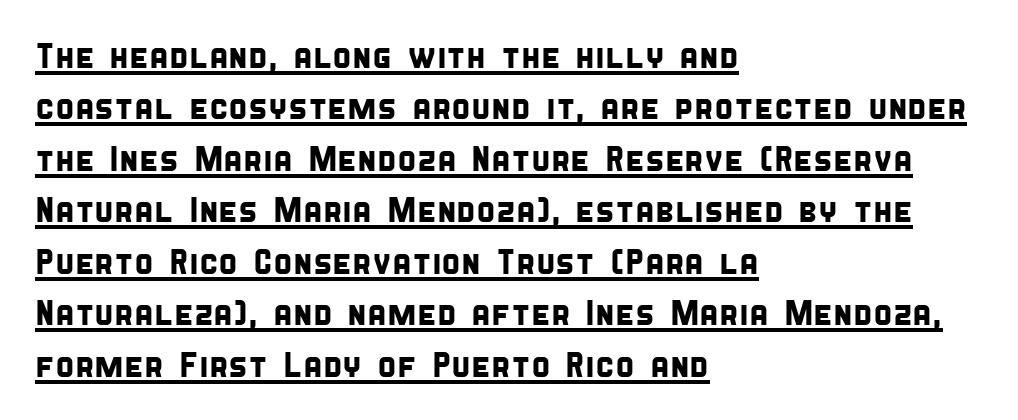
{"serif": "no", "width": "condensed", "stroke_contrast": "low", "x_height": "large", "monospaced": "no", "underline": "yes", "align": "left", "line_spacing": "normal", "line_spacing_ratio": 1.47, "letter_spacing": "normal", "letter_spacing_em": 0.0, "glyph_px": 35}
